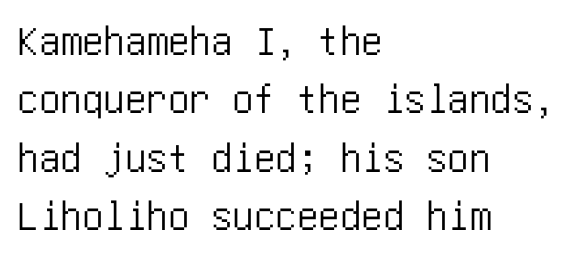
The lettering holds an erect, upright posture throughout. The typesetter chose a ragged-right arrangement here. The area under the type is left untouched. The designer left line spacing at the default. Words appear dense and cohesive because spacing is normal. These lines are composed in type without serifs.
